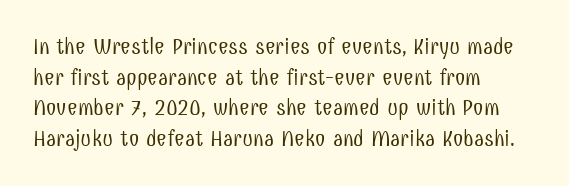
Q: Is the text bold? A: No.
Q: Is the text italic (slanted)? A: No, it is upright.
Q: Is the text underlined? A: No.
Q: How is the paragraph aligned? A: Left-aligned.
Q: Is the spacing between letters normal or unusually wide? A: Normal.
Q: Is the spacing between lines tight, normal or loose? A: Normal.
